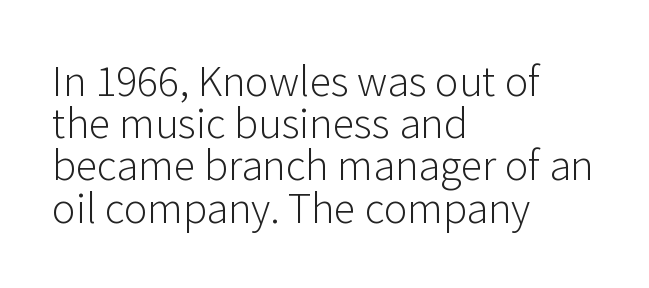
The image shows 44 px light sans-serif type, upright; set left-aligned, tight line spacing (0.96x), normal letter spacing, not underlined; low stroke contrast and a medium x-height.
